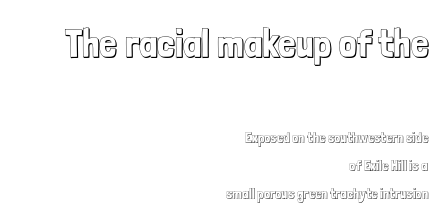
Ascenders rise straight up at ninety degrees. The passage shown is not underscored anywhere. Reading top to bottom, the characters get smaller at the block break. The letters sit at their default tracking, neither squeezed nor spread. Interline gaps are noticeably wide in this sample. The rendering anchors every line to the right-hand side.
